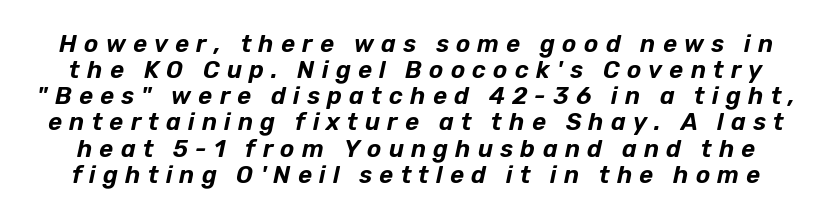
{"italic": "yes", "lean": "right", "slant_degrees": 12, "underline": "no", "line_spacing": "tight", "line_spacing_ratio": 1.09, "letter_spacing": "wide", "letter_spacing_em": 0.3, "glyph_px": 24}
